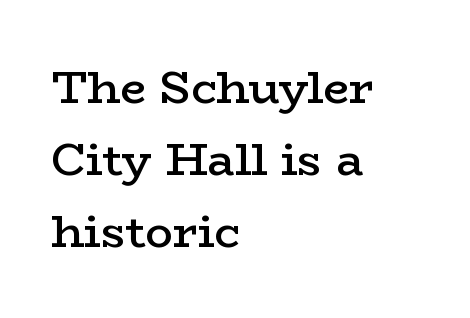
The image shows 46 px semibold, wide serif type, upright; set left-aligned, normal line spacing (1.56x), normal letter spacing, not underlined; low stroke contrast and a medium x-height.
